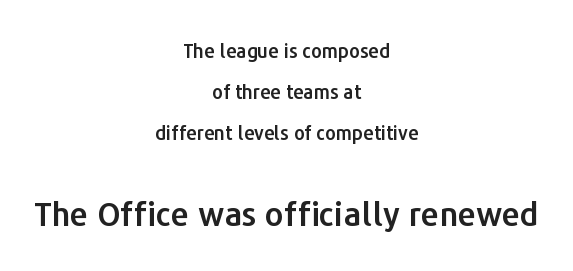
The image shows 33 px sans-serif type, upright; set centered, loose line spacing (2.16x), normal letter spacing, not underlined; the second (bottom) block is 1.74x larger; low stroke contrast and a medium x-height.
